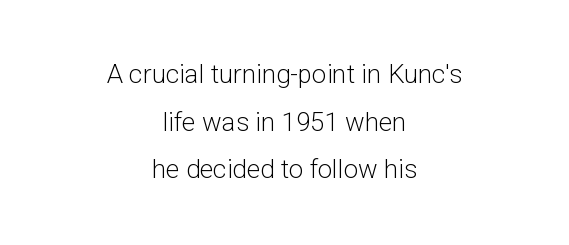
Q: Is the text bold? A: No.
Q: Is the text italic (slanted)? A: No, it is upright.
Q: Is the text underlined? A: No.
Q: How is the paragraph aligned? A: Centered.
Q: Is the spacing between letters normal or unusually wide? A: Normal.
